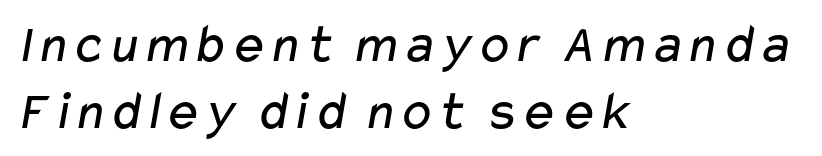
The image shows 56 px regular-weight, wide sans-serif type; set left-aligned, line spacing 1.19x, normal letter spacing, not underlined; low stroke contrast and a medium x-height.
